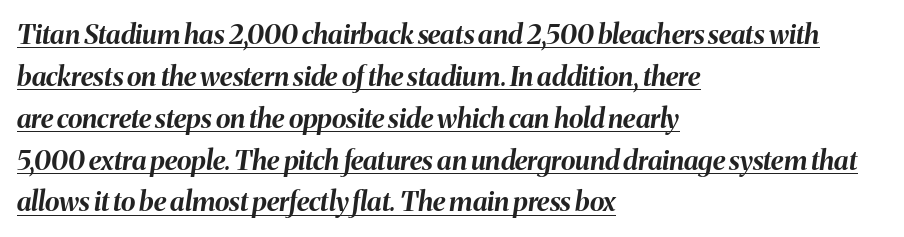
{"italic": "yes", "lean": "right", "slant_degrees": 8, "bold": "yes", "underline": "yes", "align": "left", "line_spacing": "normal", "line_spacing_ratio": 1.55, "letter_spacing": "normal", "letter_spacing_em": 0.0, "glyph_px": 27}
